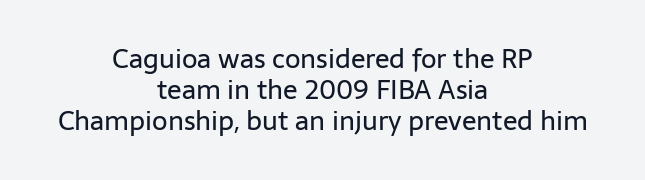
In terms of letterspacing, this is plain default setting. The block of text is dense from top to bottom, with scant space between rows. Glance below the letters and you will spot only blank space. Is the block centered? Yes — each line is placed symmetrically about the middle. The weight tops out at a normal text grade.
